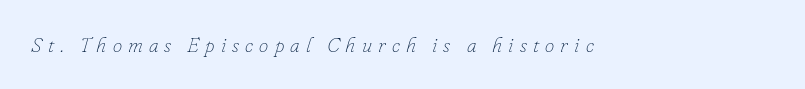
Q: Is the text bold? A: No.
Q: Is the text italic (slanted)? A: Yes, it leans right by about 16 degrees.
Q: Is the text underlined? A: No.
Q: Is the spacing between letters normal or unusually wide? A: Unusually wide.
